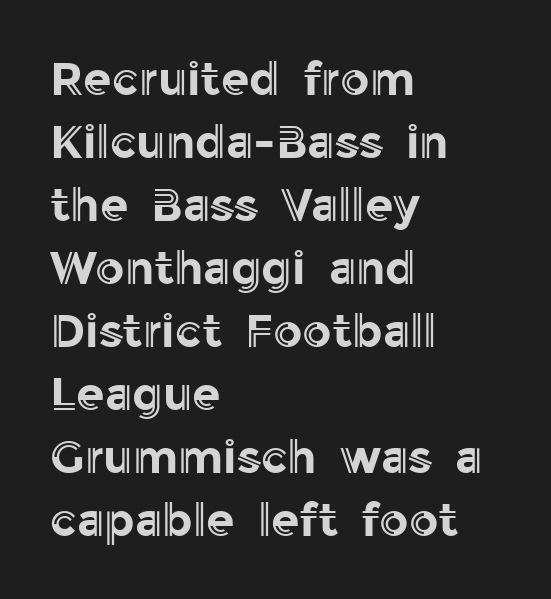
The image shows 46 px text type, upright; set left-aligned, normal line spacing (1.37x), normal letter spacing, not underlined; a medium x-height.
